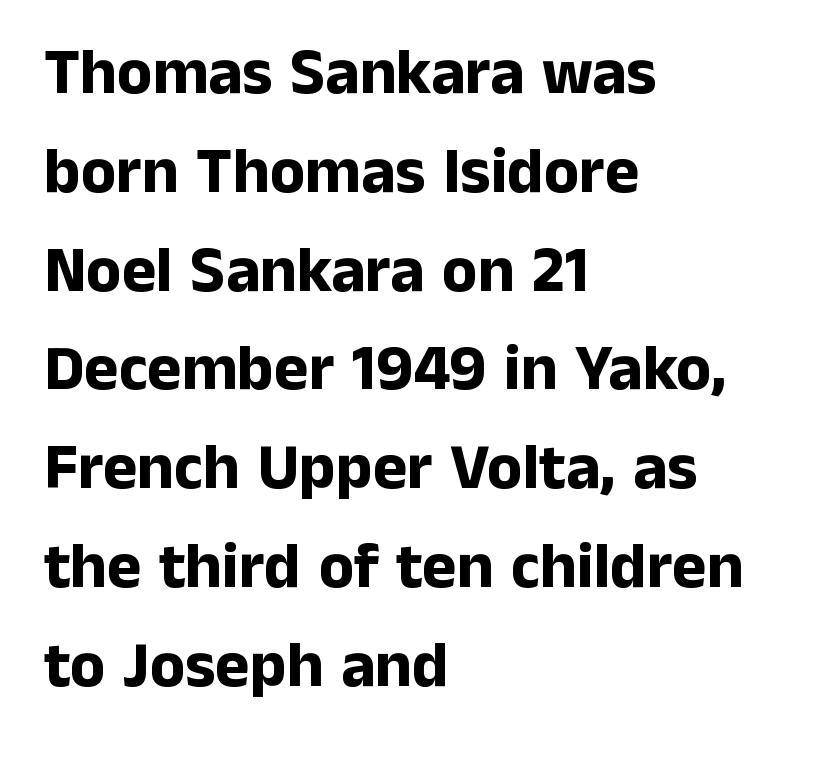
The image shows 65 px bold sans-serif type, upright; set left-aligned, normal line spacing (1.52x), normal letter spacing, not underlined; low stroke contrast and a medium x-height.
